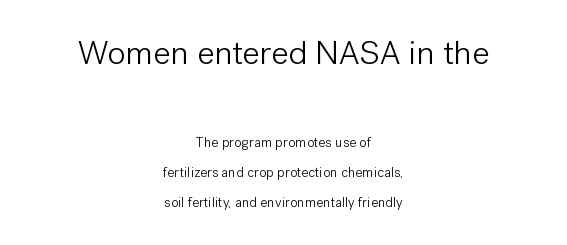
Observe the ordinary spacing: letters are neighbours, not strangers. Vertical spacing — loose. I'd call this a sans setting — the letters go barefoot. A light-to-regular cut is what we see here. The space directly below the letters is spotless.
